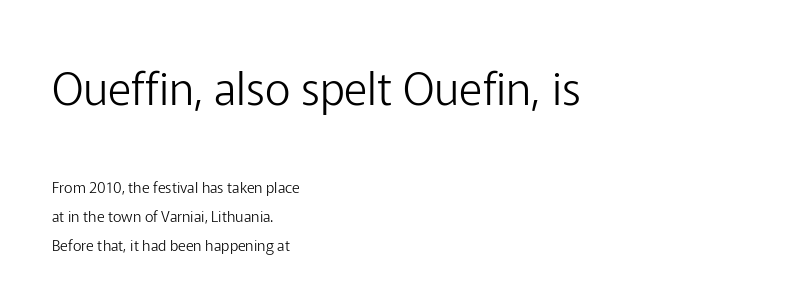
The initial chunk of copy outweighs the following chunk in type size. Rule under the text: the space is simply empty. The specimen reads as upright at a glance. The paragraph has a hard left edge and a soft right edge.
